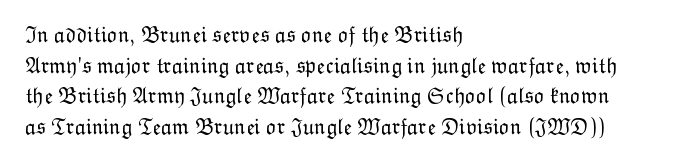
Q: Is the text bold? A: No.
Q: Is the text italic (slanted)? A: No, it is upright.
Q: Is the text underlined? A: No.
Q: How is the paragraph aligned? A: Left-aligned.
Q: Is the spacing between letters normal or unusually wide? A: Normal.
Q: Is the spacing between lines tight, normal or loose? A: Normal.
